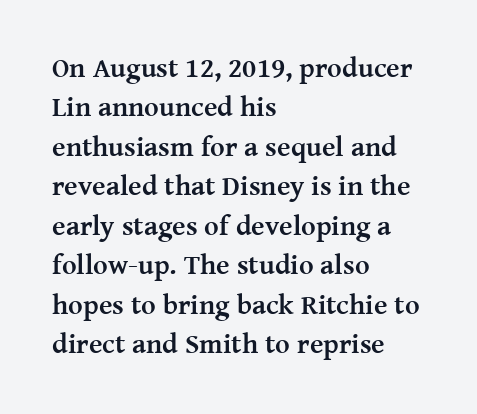
The image shows 28 px semibold serif type, upright; set left-aligned, normal line spacing (1.41x), normal letter spacing, not underlined; medium stroke contrast and a medium x-height.
